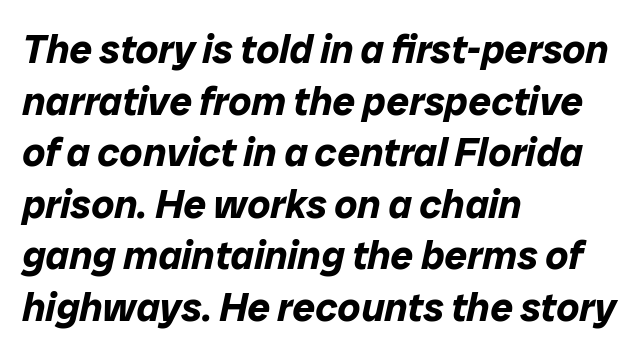
The image shows 40 px bold type, italic (leaning right); set left-aligned, normal line spacing (1.29x), normal letter spacing, not underlined; low stroke contrast and a medium x-height.
